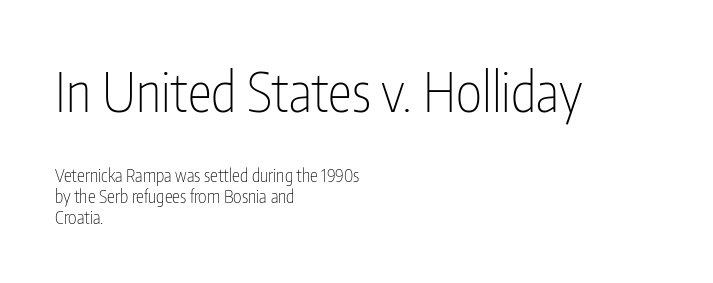
{"serif": "no", "italic": "no", "bold": "no", "weight": "thin", "width": "condensed", "stroke_contrast": "low", "x_height": "medium", "monospaced": "no", "underline": "no", "align": "left", "line_spacing_ratio": 1.16, "letter_spacing": "normal", "letter_spacing_em": 0.0, "larger_block": "first", "size_ratio": 3.06, "glyph_px": 55}
